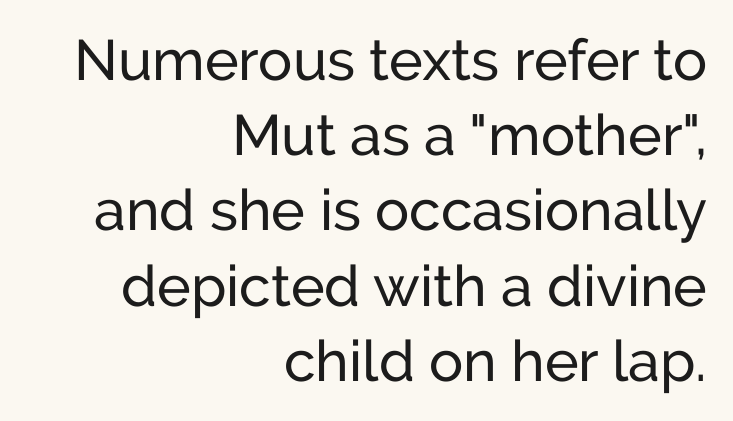
Q: Is the text italic (slanted)? A: No, it is upright.
Q: Is the typeface a serif or a sans-serif typeface? A: Sans-serif.
Q: Is the text underlined? A: No.
Q: How is the paragraph aligned? A: Right-aligned.
Q: Is the spacing between letters normal or unusually wide? A: Normal.
Q: Is the spacing between lines tight, normal or loose? A: Normal.
Q: Width (condensed, normal, or wide)? A: Normal.
Q: Stroke contrast? A: Low.
Q: x-height? A: Medium.
Q: Monospaced? A: No.
